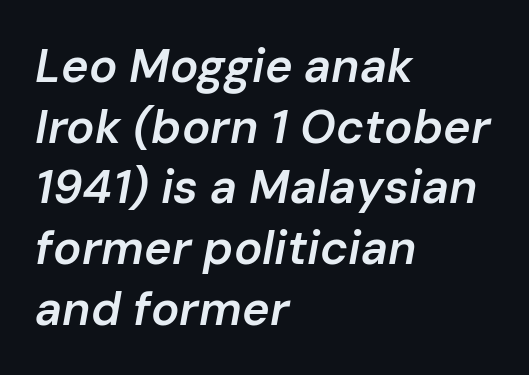
What weight is shown? A semibold, between regular and bold. These lines stack with their left ends in a neat column. The area under the type is left untouched. Look at the tracking — it's just the regular setting, nothing added. The leading is moderate, giving the passage an even texture. Looking at the ascenders, they clearly lean.
